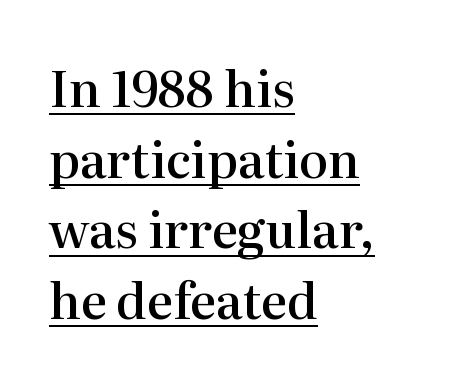
The image shows 49 px semibold serif type, upright; set left-aligned, normal line spacing (1.44x), normal letter spacing, underlined; high stroke contrast and a medium x-height.
